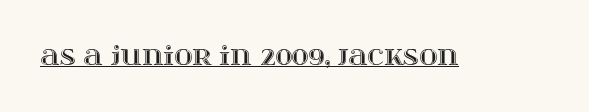
Q: Is the text italic (slanted)? A: No, it is upright.
Q: Is the text underlined? A: Yes.
Q: Is the spacing between letters normal or unusually wide? A: Normal.
